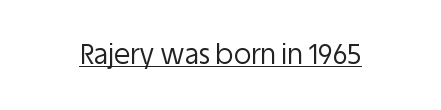
The image shows 27 px text type, upright; set normal letter spacing, underlined.
